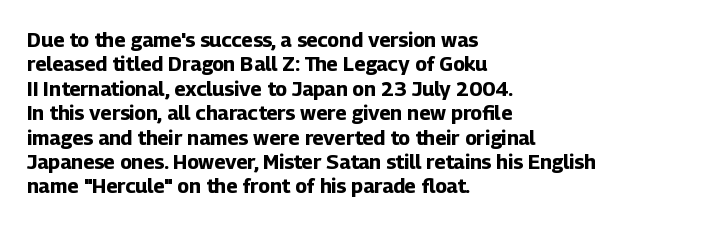
Q: Is the text bold? A: Yes.
Q: Is the text italic (slanted)? A: No, it is upright.
Q: Is the text underlined? A: No.
Q: How is the paragraph aligned? A: Left-aligned.
Q: Is the spacing between letters normal or unusually wide? A: Normal.
